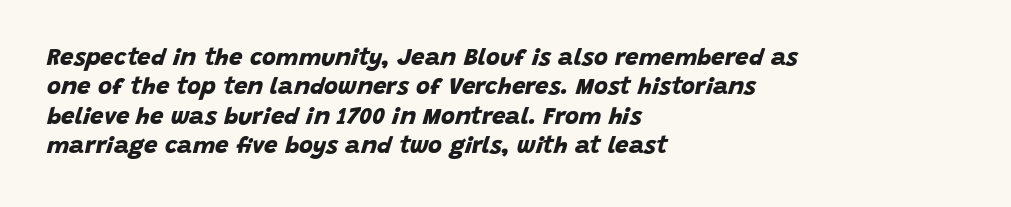
{"bold": "yes", "underline": "no", "align": "left", "line_spacing_ratio": 1.22, "letter_spacing": "normal", "letter_spacing_em": 0.0, "glyph_px": 24}
